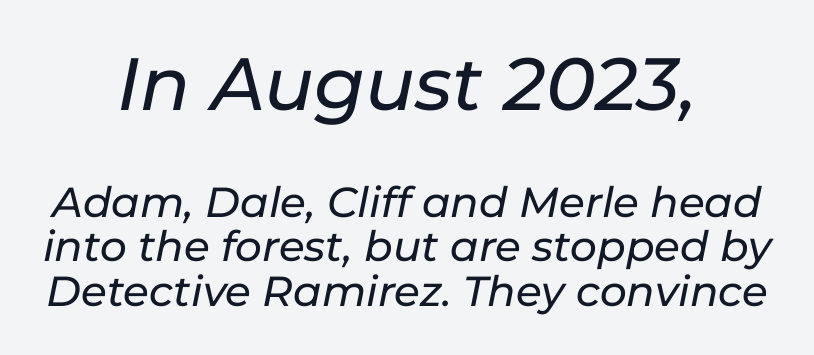
Q: Is the text italic (slanted)? A: Yes, it leans right by about 11 degrees.
Q: Is the text underlined? A: No.
Q: How is the paragraph aligned? A: Centered.
Q: Is the spacing between letters normal or unusually wide? A: Normal.
Q: Is the spacing between lines tight, normal or loose? A: Tight.
Q: Which block of text is set in a larger size, the first (top) or the second (bottom)? A: The first (top) one.
Q: Width (condensed, normal, or wide)? A: Normal.
Q: Stroke contrast? A: Low.
Q: x-height? A: Medium.
Q: Monospaced? A: No.
